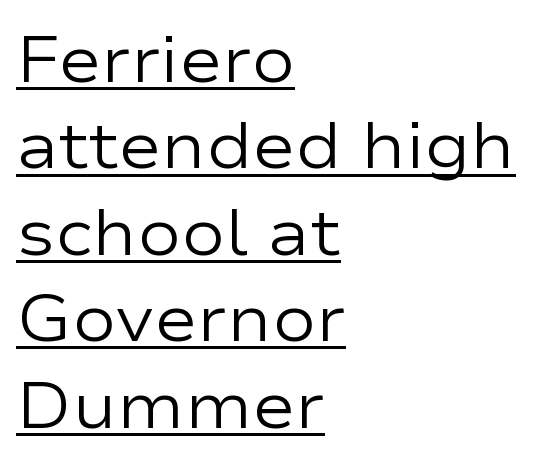
{"serif": "no", "italic": "no", "bold": "no", "weight": "regular", "width": "wide", "stroke_contrast": "low", "x_height": "medium", "monospaced": "no", "underline": "yes", "align": "left", "line_spacing": "normal", "line_spacing_ratio": 1.33, "letter_spacing": "normal", "letter_spacing_em": 0.0, "glyph_px": 65}
